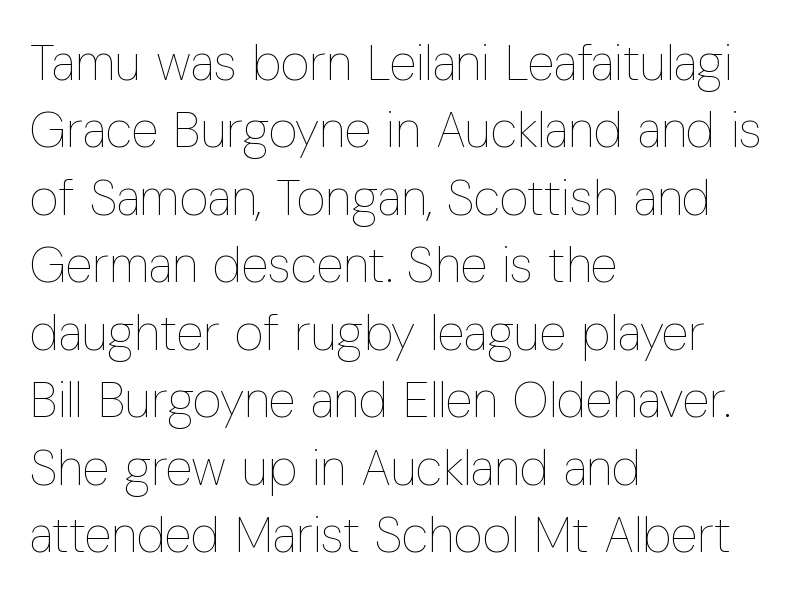
{"italic": "no", "bold": "no", "weight": "thin", "width": "condensed", "stroke_contrast": "low", "x_height": "medium", "monospaced": "no", "underline": "no", "align": "left", "line_spacing": "normal", "line_spacing_ratio": 1.35, "letter_spacing": "normal", "letter_spacing_em": 0.0, "glyph_px": 50}
